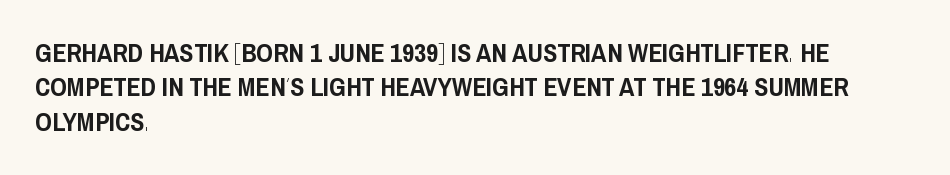
Here the glyphs are tracked normally, forming tight word shapes. Notice how the passage keeps a crisp vertical edge on the left only. A normal amount of white space separates one row of letters from the next. The string is rendered with underlining switched off.
